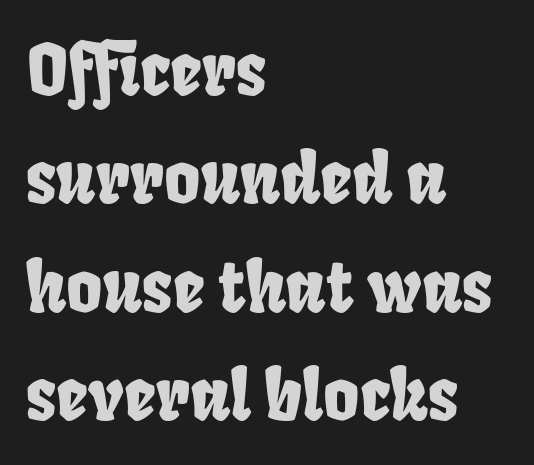
The image shows 69 px condensed sans-serif type; set left-aligned, normal line spacing (1.57x), normal letter spacing, not underlined; low stroke contrast and a large x-height.
